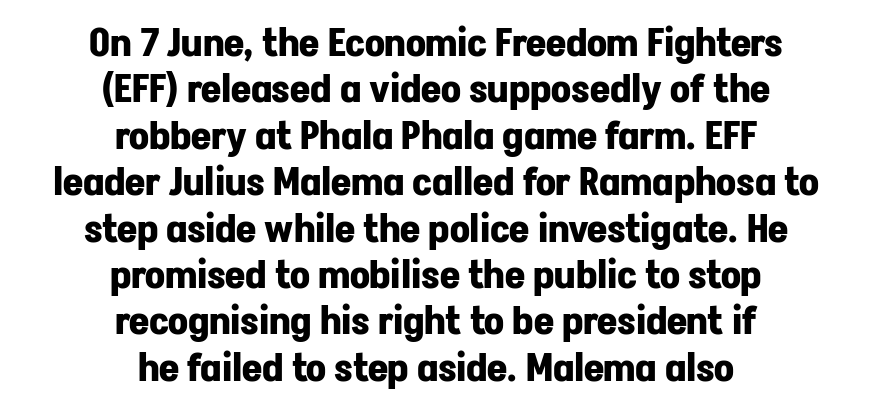
The image shows 39 px bold sans-serif type, upright; set centered, line spacing 1.19x, normal letter spacing, not underlined; low stroke contrast and a medium x-height.
